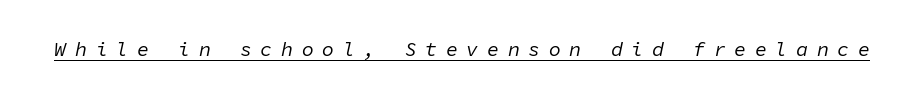
The image shows 20 px text type, italic (leaning right); set unusually wide letter spacing (+0.43 em), underlined.
